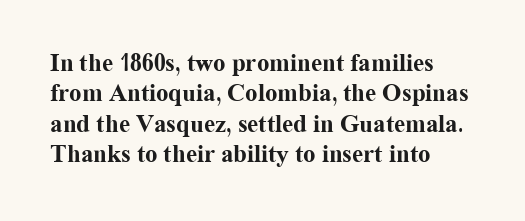
Q: Is the text bold? A: Yes.
Q: Is the text italic (slanted)? A: No, it is upright.
Q: Is the text underlined? A: No.
Q: How is the paragraph aligned? A: Left-aligned.
Q: Is the spacing between letters normal or unusually wide? A: Normal.
